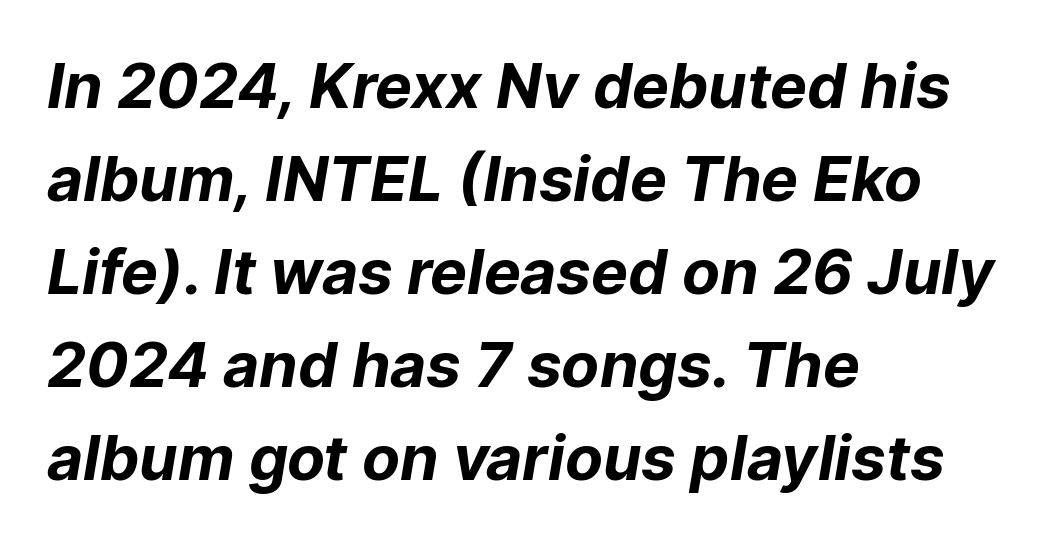
The image shows 62 px bold sans-serif type; set left-aligned, normal line spacing (1.5x), normal letter spacing, not underlined; low stroke contrast and a medium x-height.
